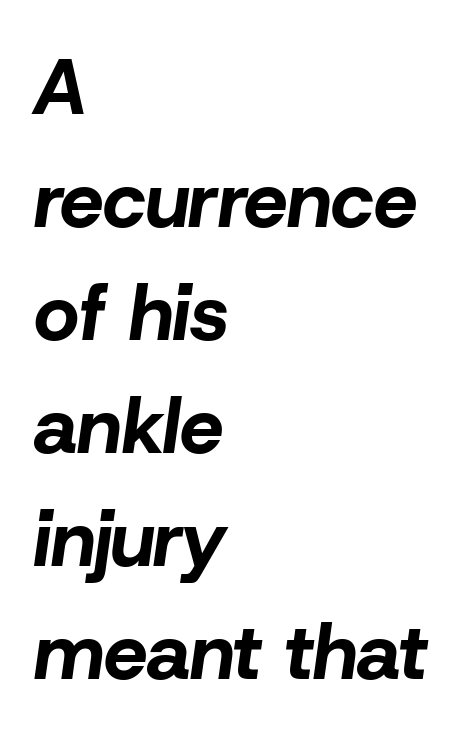
{"italic": "yes", "lean": "right", "slant_degrees": 8, "bold": "yes", "weight": "bold", "width": "normal", "stroke_contrast": "low", "x_height": "medium", "monospaced": "no", "underline": "no", "align": "left", "line_spacing": "normal", "line_spacing_ratio": 1.45, "letter_spacing": "normal", "letter_spacing_em": 0.0, "glyph_px": 78}
